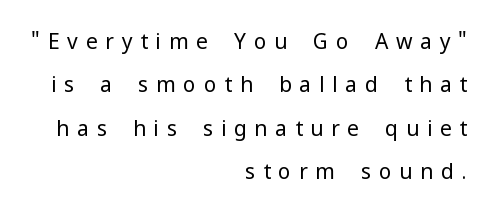
{"italic": "no", "bold": "no", "underline": "no", "align": "right", "line_spacing": "loose", "line_spacing_ratio": 2.07, "letter_spacing": "wide", "letter_spacing_em": 0.37, "glyph_px": 21}
